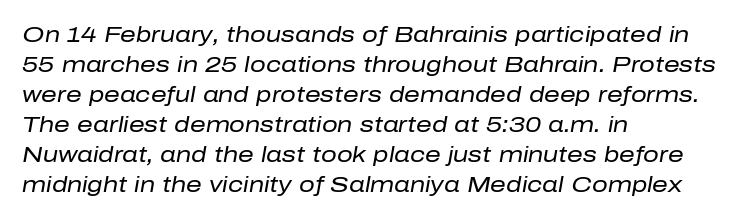
Q: Is the text bold? A: No.
Q: Is the text italic (slanted)? A: Yes, it leans right by about 10 degrees.
Q: Is the text underlined? A: No.
Q: How is the paragraph aligned? A: Left-aligned.
Q: Is the spacing between letters normal or unusually wide? A: Normal.
Q: Is the spacing between lines tight, normal or loose? A: Normal.
